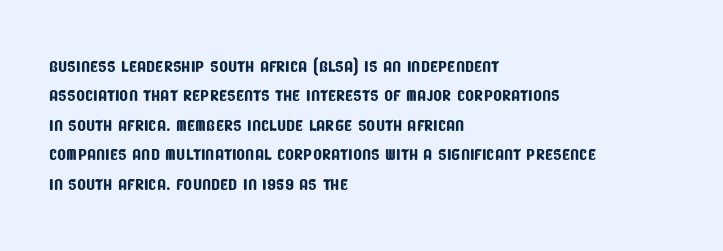
Q: Is the text underlined? A: No.
Q: How is the paragraph aligned? A: Left-aligned.
Q: Is the spacing between letters normal or unusually wide? A: Normal.
Q: Is the spacing between lines tight, normal or loose? A: Normal.
